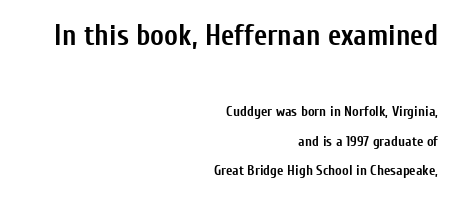
The image shows 29 px semibold, condensed sans-serif type, upright; set right-aligned, loose line spacing (2.11x), normal letter spacing, not underlined; the first (top) block is 2.07x larger; low stroke contrast and a medium x-height.
